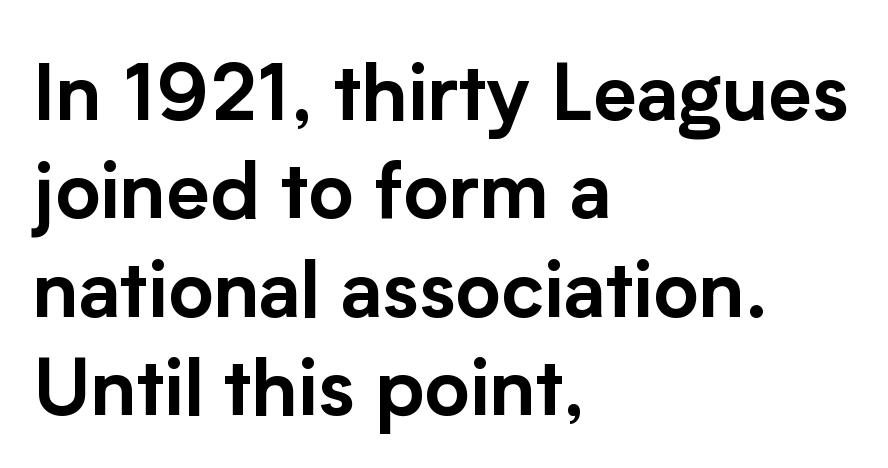
Q: Is the text italic (slanted)? A: No, it is upright.
Q: Is the typeface a serif or a sans-serif typeface? A: Sans-serif.
Q: Is the text underlined? A: No.
Q: How is the paragraph aligned? A: Left-aligned.
Q: Is the spacing between letters normal or unusually wide? A: Normal.
Q: Is the spacing between lines tight, normal or loose? A: Normal.
Q: Width (condensed, normal, or wide)? A: Normal.
Q: Stroke contrast? A: Low.
Q: x-height? A: Medium.
Q: Monospaced? A: No.
